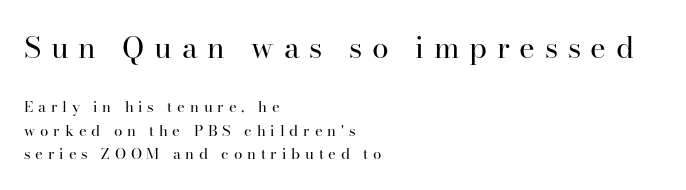
Q: Is the text bold? A: No.
Q: Is the text italic (slanted)? A: No, it is upright.
Q: Is the typeface a serif or a sans-serif typeface? A: Serif.
Q: Is the text underlined? A: No.
Q: How is the paragraph aligned? A: Left-aligned.
Q: Is the spacing between letters normal or unusually wide? A: Unusually wide.
Q: Is the spacing between lines tight, normal or loose? A: Normal.
Q: Which block of text is set in a larger size, the first (top) or the second (bottom)? A: The first (top) one.
Q: Width (condensed, normal, or wide)? A: Normal.
Q: Stroke contrast? A: High.
Q: x-height? A: Small.
Q: Monospaced? A: No.
